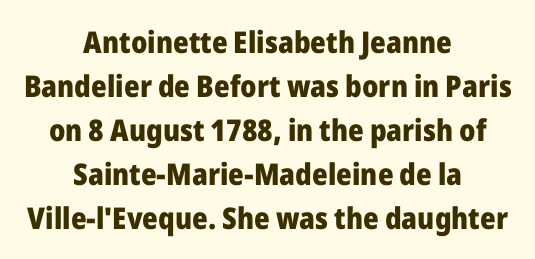
The image shows 30 px heavy sans-serif type, upright; set centered, normal line spacing (1.47x), normal letter spacing, not underlined; low stroke contrast and a medium x-height.
